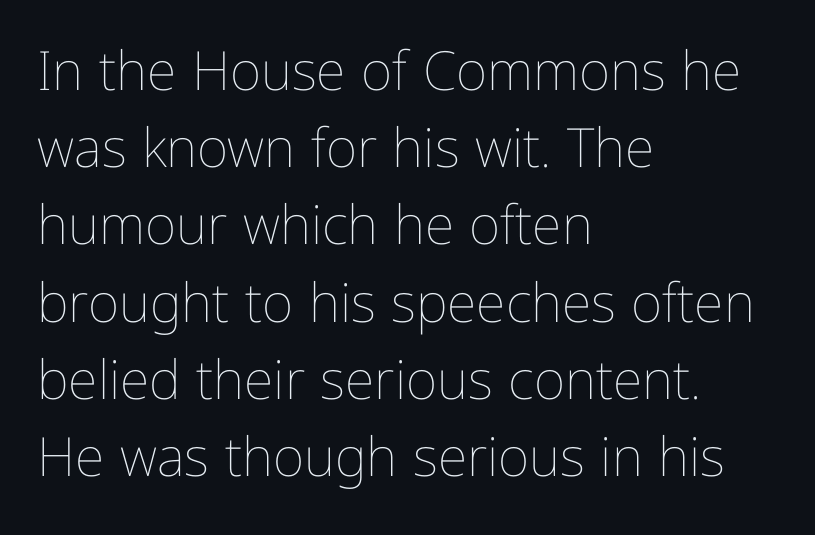
The image shows 54 px thin, condensed type, upright; set left-aligned, normal line spacing (1.43x), normal letter spacing, not underlined; low stroke contrast and a medium x-height.
